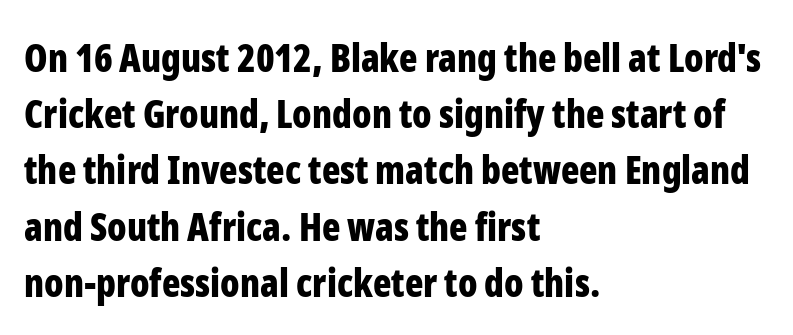
The image shows 38 px bold, condensed sans-serif type, upright; set left-aligned, normal line spacing (1.48x), normal letter spacing, not underlined; low stroke contrast and a medium x-height.
